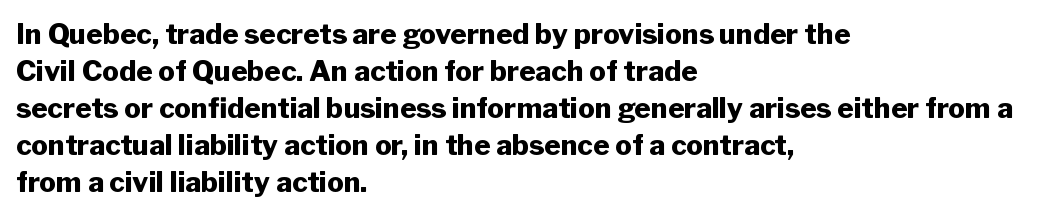
To sum up the face: it is a sans, with no serifs. Is this a fixed-width face? No — the glyphs have proportional, varying widths. Each line starts at the same left margin while the right side varies. Underline: absent.
